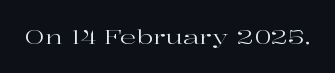
The image shows 20 px text type, upright; set normal letter spacing, not underlined.
